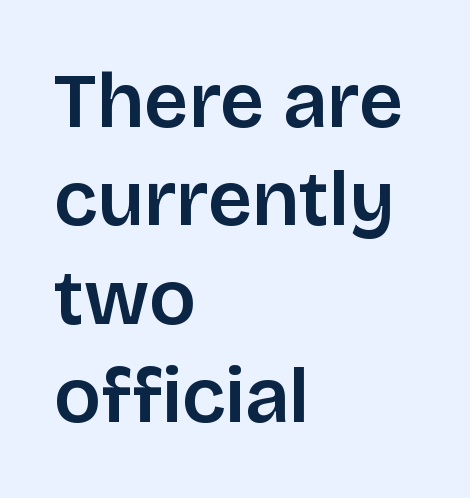
The image shows 78 px semibold sans-serif type, upright; set left-aligned, normal line spacing (1.26x), normal letter spacing, not underlined; low stroke contrast and a large x-height.
